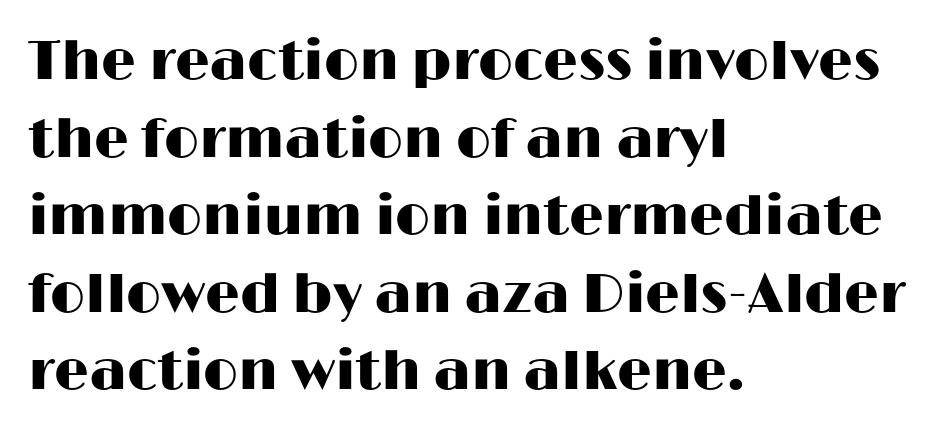
{"serif": "no", "italic": "no", "width": "wide", "stroke_contrast": "high", "x_height": "medium", "monospaced": "no", "underline": "no", "align": "left", "line_spacing": "normal", "line_spacing_ratio": 1.41, "letter_spacing": "normal", "letter_spacing_em": 0.0, "glyph_px": 55}
